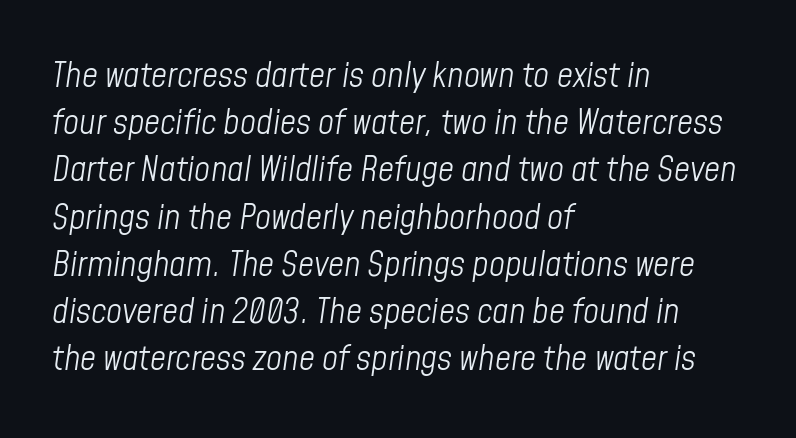
Q: Is the text bold? A: No.
Q: Is the text italic (slanted)? A: Yes, it leans right by about 8 degrees.
Q: Is the text underlined? A: No.
Q: How is the paragraph aligned? A: Left-aligned.
Q: Is the spacing between letters normal or unusually wide? A: Normal.
Q: Is the spacing between lines tight, normal or loose? A: Normal.
Q: Width (condensed, normal, or wide)? A: Condensed.
Q: Stroke contrast? A: Low.
Q: x-height? A: Medium.
Q: Monospaced? A: No.
